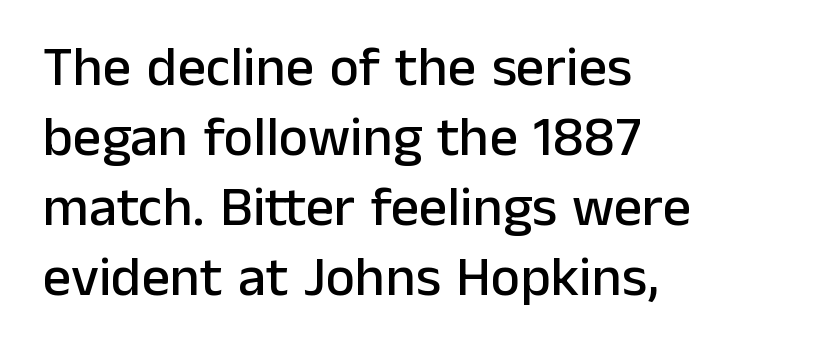
Q: Is the text italic (slanted)? A: No, it is upright.
Q: Is the typeface a serif or a sans-serif typeface? A: Sans-serif.
Q: Is the text underlined? A: No.
Q: How is the paragraph aligned? A: Left-aligned.
Q: Is the spacing between letters normal or unusually wide? A: Normal.
Q: Is the spacing between lines tight, normal or loose? A: Normal.
Q: Width (condensed, normal, or wide)? A: Normal.
Q: Stroke contrast? A: Low.
Q: x-height? A: Medium.
Q: Monospaced? A: No.
